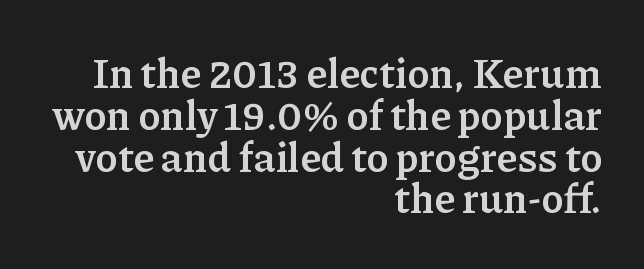
The image shows 41 px semibold serif type, upright; set right-aligned, tight line spacing (1.02x), normal letter spacing, not underlined; low stroke contrast and a medium x-height.
